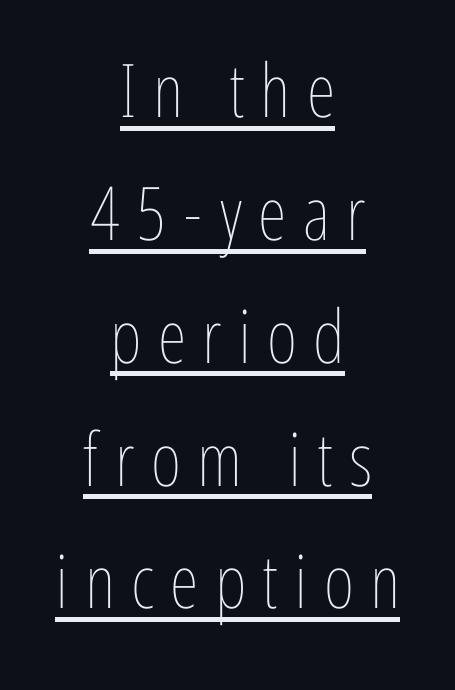
The image shows 74 px thin, condensed type, upright; set centered, normal line spacing (1.66x), unusually wide letter spacing (+0.22 em), underlined; low stroke contrast and a medium x-height.
